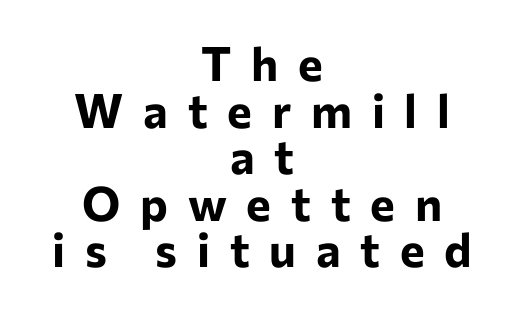
The image shows 47 px bold sans-serif type, upright; set centered, tight line spacing (0.99x), unusually wide letter spacing (+0.42 em), not underlined; low stroke contrast and a medium x-height.
